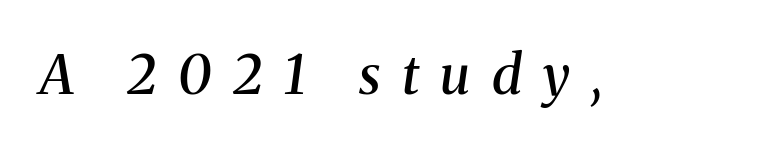
The image shows 54 px semibold serif type, italic (leaning right); set unusually wide letter spacing (+0.4 em), not underlined; medium stroke contrast and a medium x-height.
